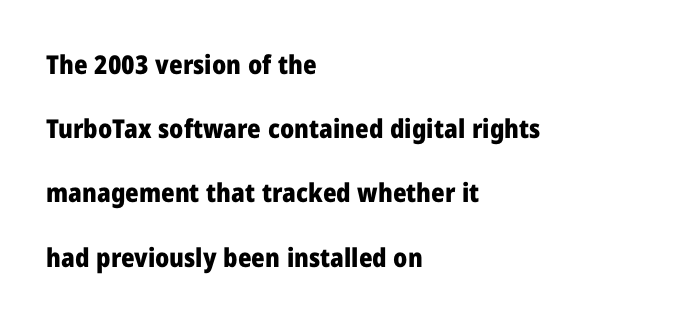
Q: Is the text bold? A: Yes.
Q: Is the text italic (slanted)? A: No, it is upright.
Q: Is the text underlined? A: No.
Q: How is the paragraph aligned? A: Left-aligned.
Q: Is the spacing between letters normal or unusually wide? A: Normal.
Q: Is the spacing between lines tight, normal or loose? A: Loose.
